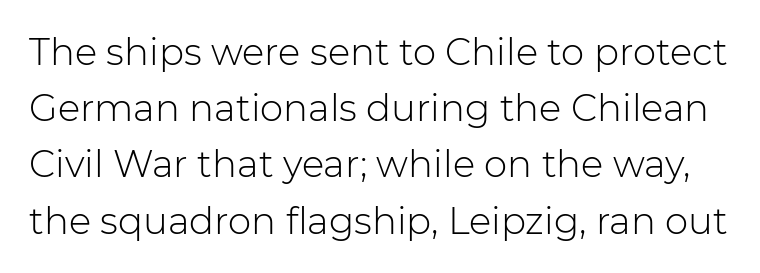
Q: Is the text bold? A: No.
Q: Is the text italic (slanted)? A: No, it is upright.
Q: Is the typeface a serif or a sans-serif typeface? A: Sans-serif.
Q: Is the text underlined? A: No.
Q: Is the spacing between letters normal or unusually wide? A: Normal.
Q: Is the spacing between lines tight, normal or loose? A: Normal.
Q: Width (condensed, normal, or wide)? A: Normal.
Q: Stroke contrast? A: Low.
Q: x-height? A: Medium.
Q: Monospaced? A: No.
